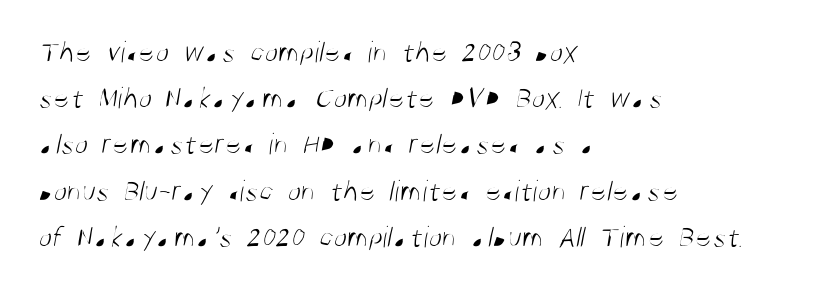
{"serif": "no", "bold": "no", "weight": "light", "width": "condensed", "stroke_contrast": "medium", "x_height": "large", "monospaced": "no", "underline": "no", "align": "left", "line_spacing": "normal", "line_spacing_ratio": 1.49, "letter_spacing": "normal", "letter_spacing_em": 0.0, "glyph_px": 31}
